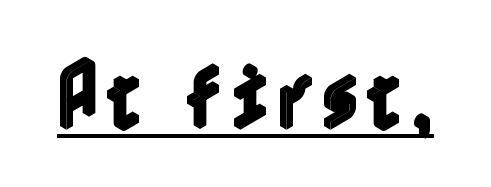
The image shows 74 px condensed type, upright; set underlined; a medium x-height.
